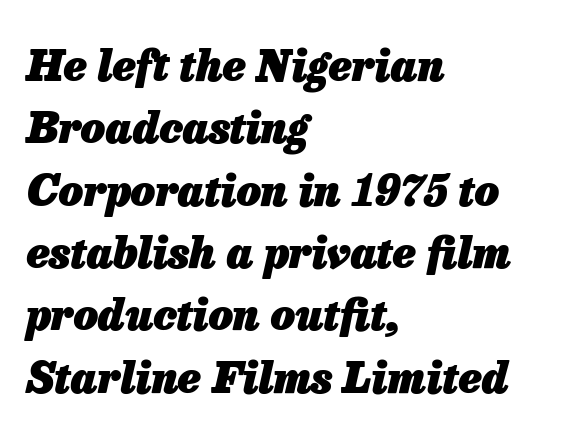
Emphasis-style slanted type is in use. Strong, thick strokes mark this as bold type. The rendering uses natural spacing where letterforms have individual widths. The glyphs are unaccompanied by any horizontal stroke below them. The lines sit at an ordinary, default distance from one another. Inter-character spacing is left at the font's built-in metrics.
